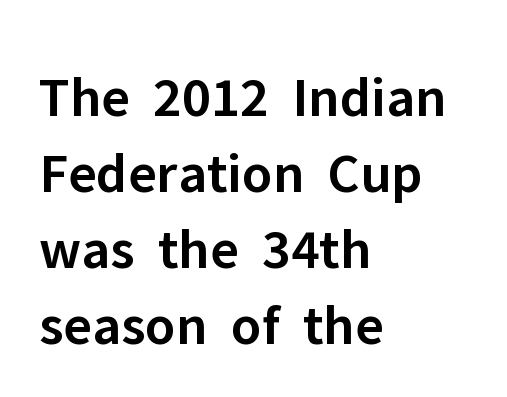
Unlike a traditional serif, this face leaves its strokes unadorned. Descenders hang freely into open space. The axis of the letterforms is exactly vertical. Successive baselines arrive at the customary interval. A somewhat darkened texture: the type is semibold rather than bold.
